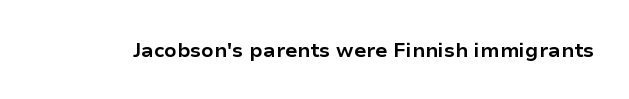
Q: Is the text bold? A: Yes.
Q: Is the text italic (slanted)? A: No, it is upright.
Q: Is the text underlined? A: No.
Q: Is the spacing between letters normal or unusually wide? A: Normal.
